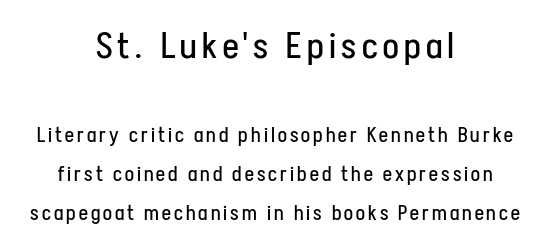
This sample has the flowing, uneven cadence of proportional lettering. Between these two stacked blocks, the higher one wins on size. I'd call this a sans setting — the letters go barefoot. These lines are centered, leaving both edges ragged. The font's upright variant was chosen for this text.
